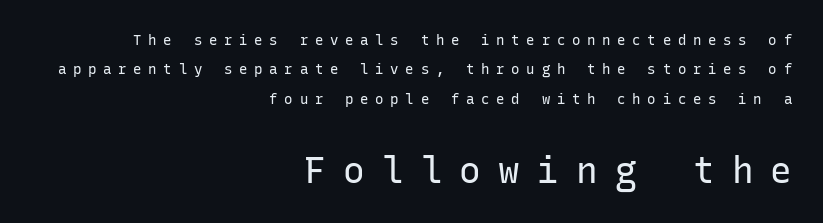
{"serif": "no", "italic": "no", "bold": "no", "weight": "regular", "width": "normal", "stroke_contrast": "low", "x_height": "medium", "monospaced": "yes", "underline": "no", "align": "right", "line_spacing": "loose", "line_spacing_ratio": 2.09, "letter_spacing": "wide", "letter_spacing_em": 0.48, "larger_block": "second", "size_ratio": 2.57, "glyph_px": 36}
